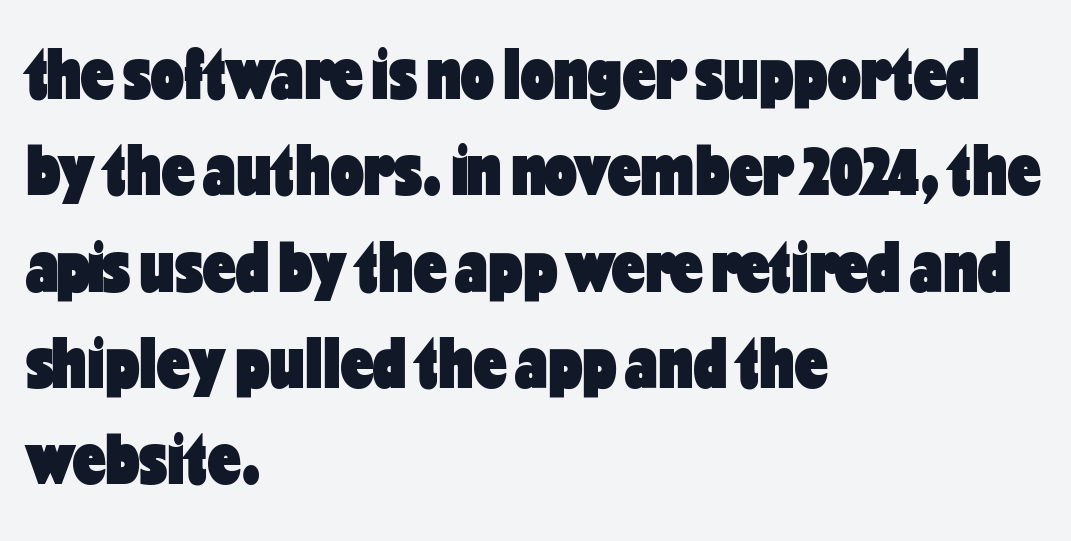
Q: Is the text bold? A: Yes.
Q: Is the text italic (slanted)? A: No, it is upright.
Q: Is the typeface a serif or a sans-serif typeface? A: Sans-serif.
Q: Is the text underlined? A: No.
Q: How is the paragraph aligned? A: Left-aligned.
Q: Is the spacing between letters normal or unusually wide? A: Normal.
Q: Is the spacing between lines tight, normal or loose? A: Normal.
Q: Width (condensed, normal, or wide)? A: Condensed.
Q: Stroke contrast? A: Low.
Q: x-height? A: Medium.
Q: Monospaced? A: No.
